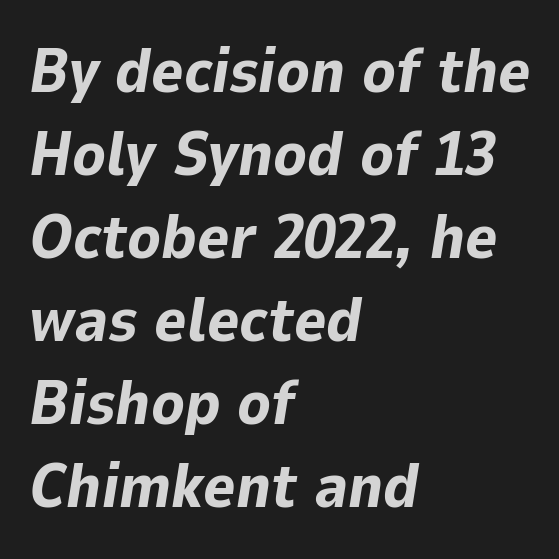
{"italic": "yes", "lean": "right", "slant_degrees": 9, "bold": "yes", "weight": "bold", "width": "normal", "stroke_contrast": "low", "x_height": "medium", "monospaced": "no", "underline": "no", "align": "left", "line_spacing": "normal", "line_spacing_ratio": 1.34, "letter_spacing": "normal", "letter_spacing_em": 0.0, "glyph_px": 62}
